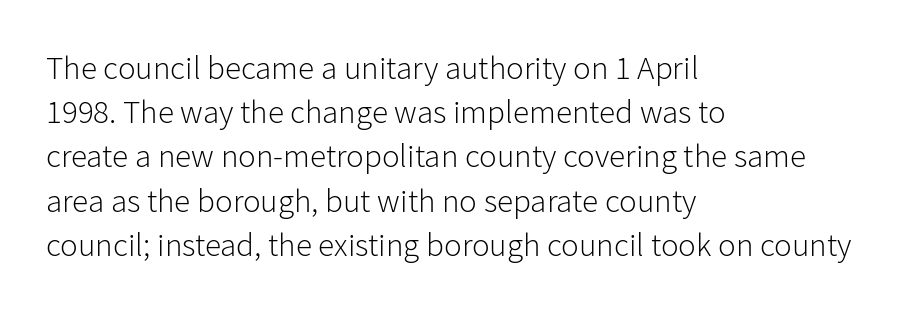
The image shows 33 px light sans-serif type, upright; set left-aligned, normal line spacing (1.34x), normal letter spacing, not underlined; low stroke contrast and a medium x-height.
